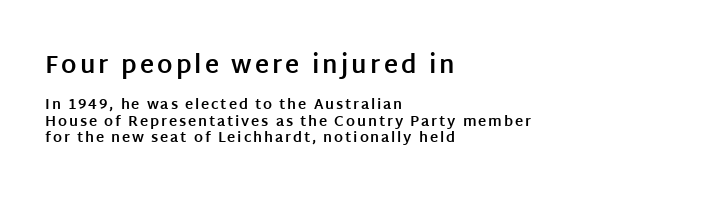
The image shows 24 px bold type, upright; set left-aligned, line spacing 1.17x, not underlined; the first (top) block is 1.71x larger.
